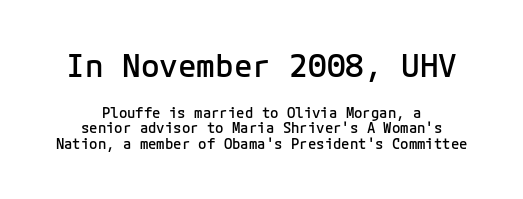
{"serif": "no", "italic": "no", "bold": "semi", "weight": "semibold", "width": "normal", "stroke_contrast": "low", "x_height": "medium", "monospaced": "yes", "underline": "no", "align": "center", "line_spacing": "tight", "line_spacing_ratio": 1.08, "letter_spacing": "normal", "letter_spacing_em": 0.0, "larger_block": "first", "size_ratio": 2.21, "glyph_px": 31}
